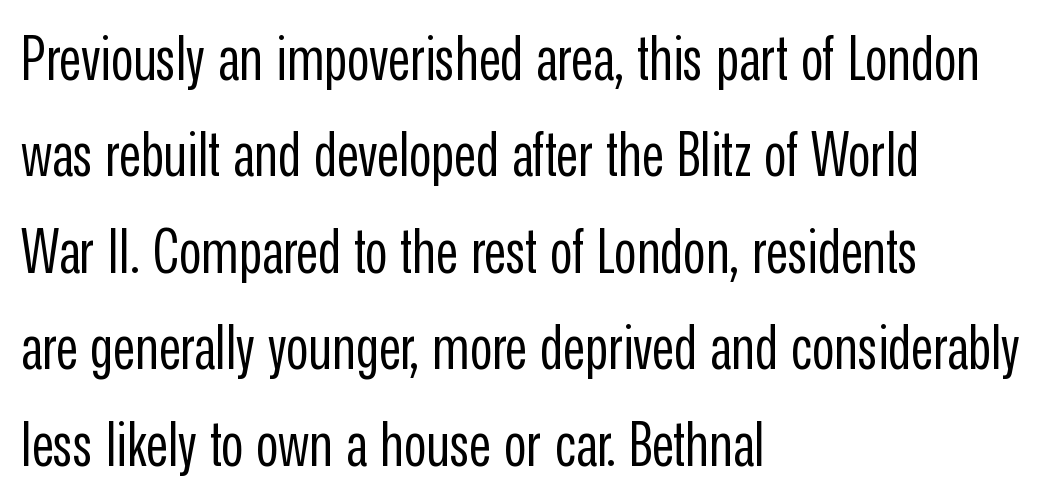
The image shows 61 px regular-weight, condensed sans-serif type, upright; set left-aligned, normal line spacing (1.58x), normal letter spacing, not underlined; low stroke contrast and a medium x-height.
